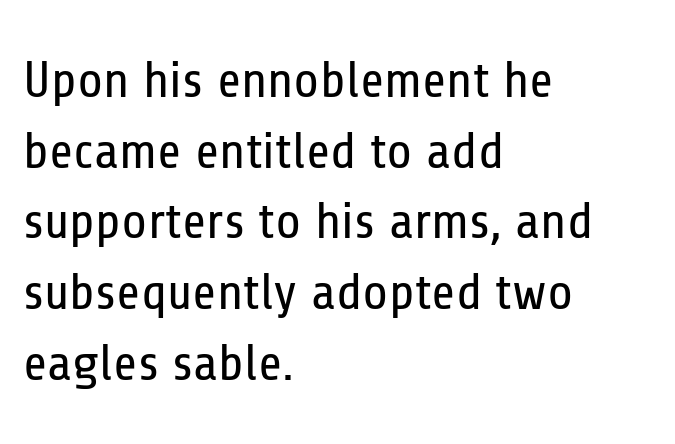
Every character sits straight up, as roman type does. Nobody touched the tracking dial on this one. Each stroke keeps to a modest, everyday thickness or less. In terms of letterform style, serifs are entirely absent. Caption: multi-line text, flush left, ragged right. The space between consecutive lines is moderate.
